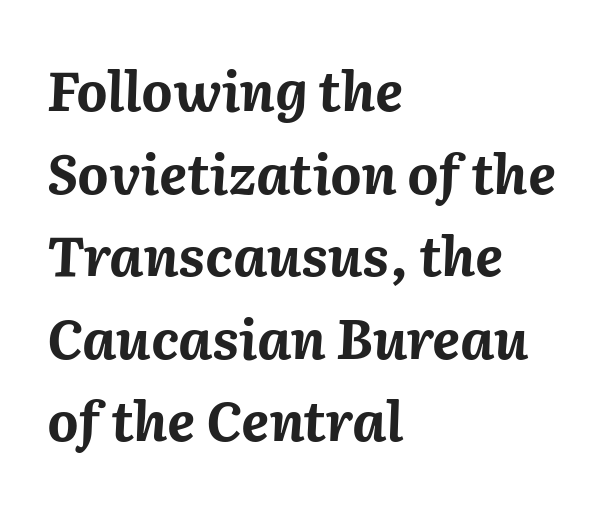
Italic? Definitely — the glyphs are oblique. The baseline area is clear. In terms of letterspacing, this is plain default setting. Caption: bold face, heavy strokes.
